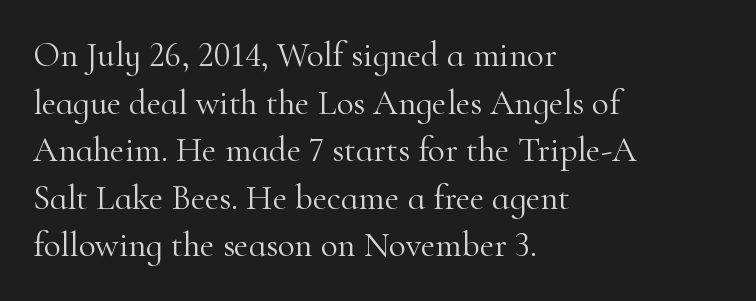
The image shows 35 px light serif type, upright; set left-aligned, normal line spacing (1.36x), normal letter spacing, not underlined; high stroke contrast and a small x-height.
